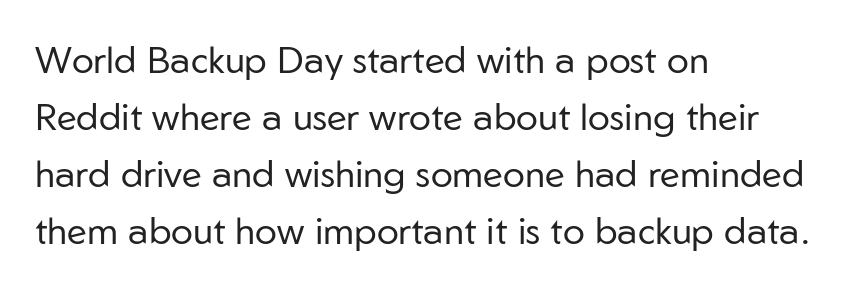
The type sits square on the baseline with zero lean. The letterforms sit shoulder to shoulder at normal distance. Honestly, the row spacing looks completely unremarkable. Letterform terminals end flat and unadorned throughout the passage. The font is comparable to plain body text, perhaps lighter. The area under the type is left untouched.
